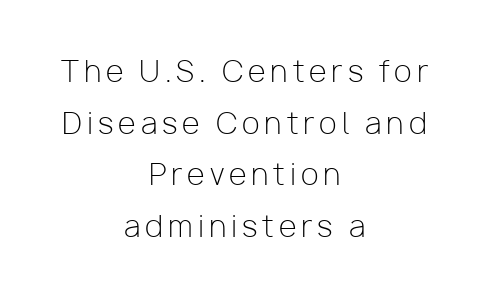
The image shows 29 px light sans-serif type, upright; set centered, line spacing 1.78x, not underlined; low stroke contrast and a medium x-height.
